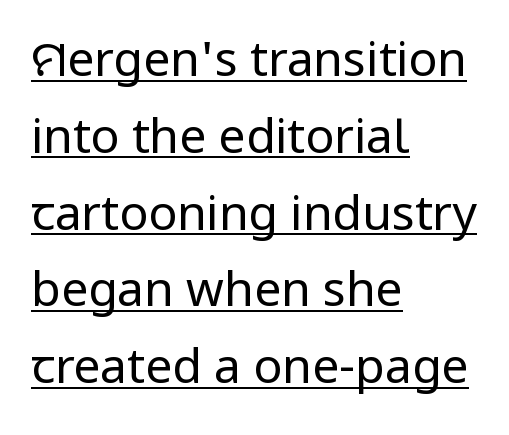
Alignment: flush left. You can tell it's not italic because the verticals are truly vertical. Regarding serifs, this sample does without them. Words appear dense and cohesive because spacing is normal. Students, observe: this is what conventionally led text looks like.
